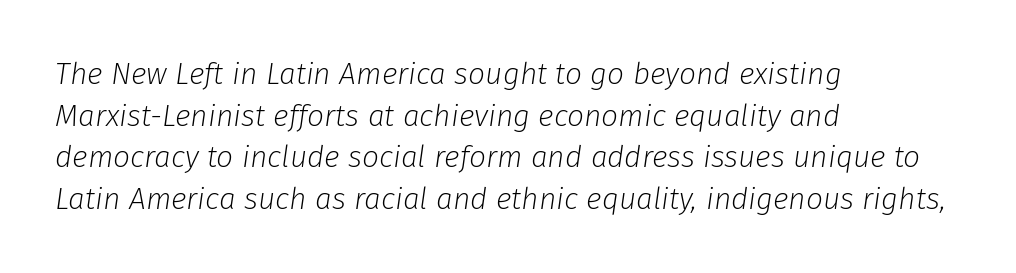
{"italic": "yes", "lean": "right", "slant_degrees": 8, "bold": "no", "weight": "light", "width": "normal", "stroke_contrast": "low", "x_height": "medium", "monospaced": "no", "underline": "no", "align": "left", "line_spacing": "normal", "line_spacing_ratio": 1.39, "letter_spacing": "normal", "letter_spacing_em": 0.0, "glyph_px": 30}
